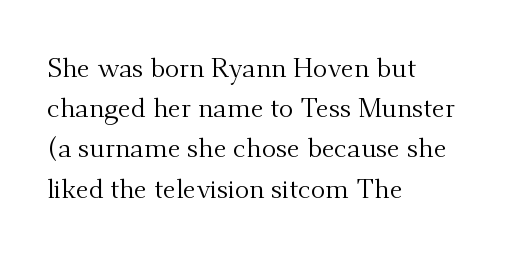
Q: Is the text bold? A: No.
Q: Is the text italic (slanted)? A: No, it is upright.
Q: Is the text underlined? A: No.
Q: How is the paragraph aligned? A: Left-aligned.
Q: Is the spacing between letters normal or unusually wide? A: Normal.
Q: Is the spacing between lines tight, normal or loose? A: Normal.
